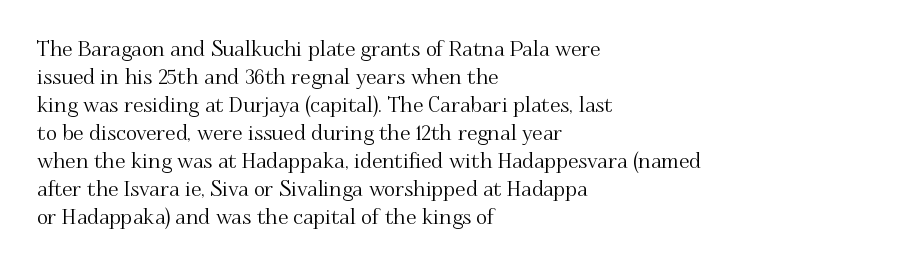
{"italic": "no", "underline": "no", "align": "left", "line_spacing": "normal", "line_spacing_ratio": 1.33, "letter_spacing": "normal", "letter_spacing_em": 0.0, "glyph_px": 21}
